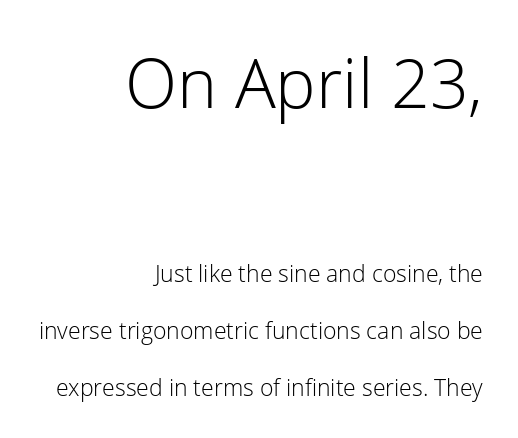
Q: Is the text bold? A: No.
Q: Is the text italic (slanted)? A: No, it is upright.
Q: Is the typeface a serif or a sans-serif typeface? A: Sans-serif.
Q: Is the text underlined? A: No.
Q: How is the paragraph aligned? A: Right-aligned.
Q: Is the spacing between letters normal or unusually wide? A: Normal.
Q: Is the spacing between lines tight, normal or loose? A: Loose.
Q: Which block of text is set in a larger size, the first (top) or the second (bottom)? A: The first (top) one.
Q: Width (condensed, normal, or wide)? A: Normal.
Q: Stroke contrast? A: Low.
Q: x-height? A: Medium.
Q: Monospaced? A: No.
